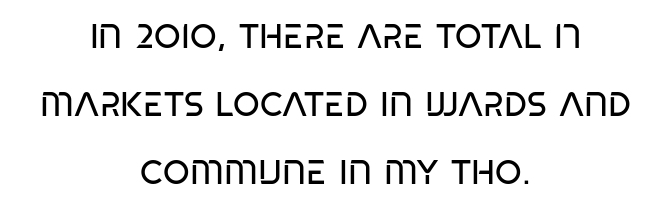
To sum up the face: it is a sans, with no serifs. Words appear dense and cohesive because spacing is normal. No chunkiness to these letters — they're not bold. Proportional: the letters do not fall into vertical columns.
